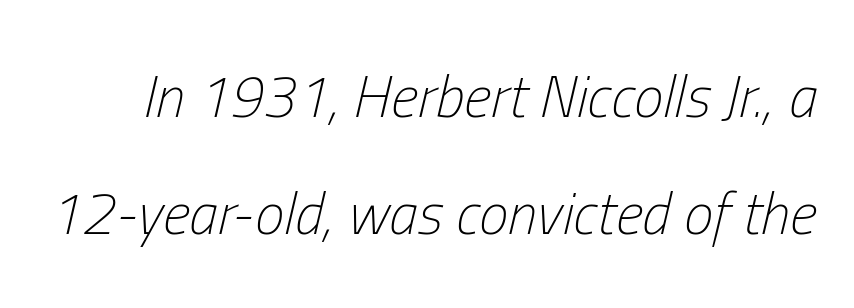
Q: Is the text bold? A: No.
Q: Is the text italic (slanted)? A: Yes, it leans right by about 13 degrees.
Q: Is the text underlined? A: No.
Q: Is the spacing between letters normal or unusually wide? A: Normal.
Q: Is the spacing between lines tight, normal or loose? A: Loose.
Q: Width (condensed, normal, or wide)? A: Condensed.
Q: Stroke contrast? A: Low.
Q: x-height? A: Medium.
Q: Monospaced? A: No.
